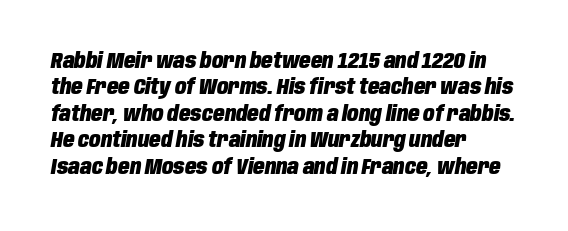
The image shows 21 px bold type, italic (leaning right); set left-aligned, normal line spacing (1.26x), normal letter spacing, not underlined.
